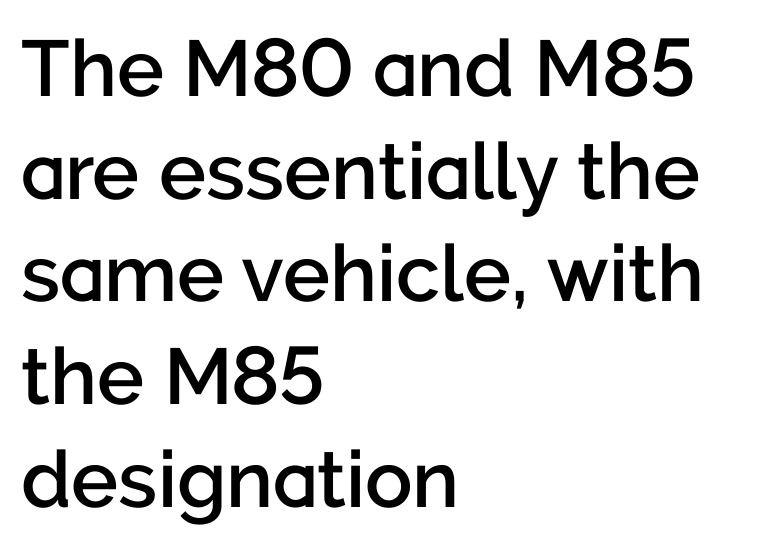
No feet cap the strokes, marking this as sans-serif type. Caption: semibold face, moderately heavy strokes. A normal amount of white space separates one row of letters from the next. Descenders are the only things crossing below the line.
